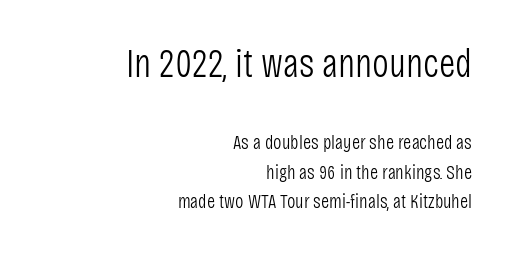
This layout puts the oversized block above and the modest block below. Weight: in the light-to-regular range. No feet cap the strokes, marking this as sans-serif type. Character widths vary here, with narrow letters taking less room than wide ones. No extra tracking has been applied to these lines. One-word summary of the alignment: right.
